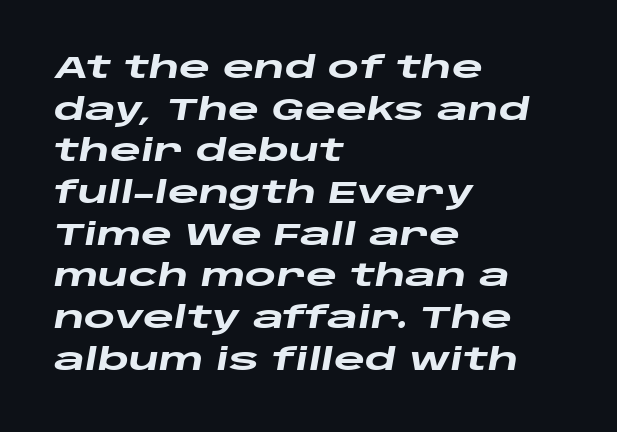
{"italic": "yes", "lean": "right", "slant_degrees": 10, "bold": "yes", "weight": "heavy", "width": "wide", "stroke_contrast": "low", "x_height": "large", "monospaced": "no", "underline": "no", "align": "left", "line_spacing": "normal", "line_spacing_ratio": 1.39, "letter_spacing": "normal", "letter_spacing_em": 0.0, "glyph_px": 30}
